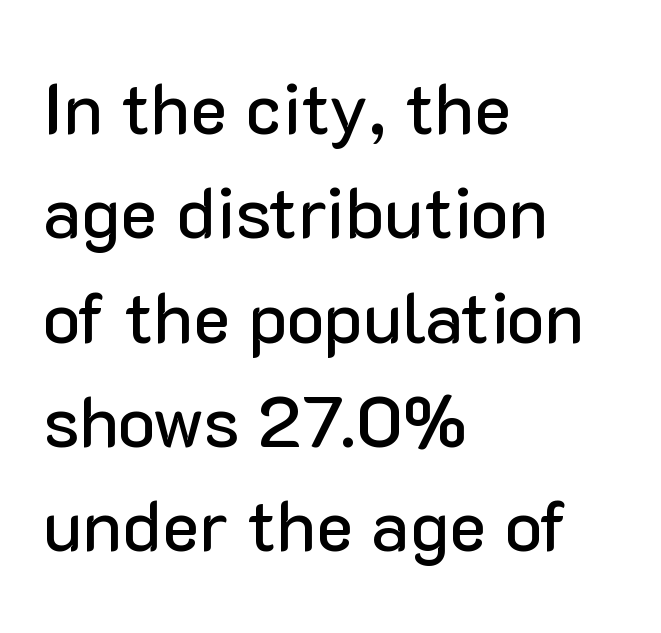
Q: Is the text italic (slanted)? A: No, it is upright.
Q: Is the typeface a serif or a sans-serif typeface? A: Sans-serif.
Q: Is the text underlined? A: No.
Q: How is the paragraph aligned? A: Left-aligned.
Q: Is the spacing between letters normal or unusually wide? A: Normal.
Q: Is the spacing between lines tight, normal or loose? A: Normal.
Q: Width (condensed, normal, or wide)? A: Normal.
Q: Stroke contrast? A: Low.
Q: x-height? A: Medium.
Q: Monospaced? A: No.
